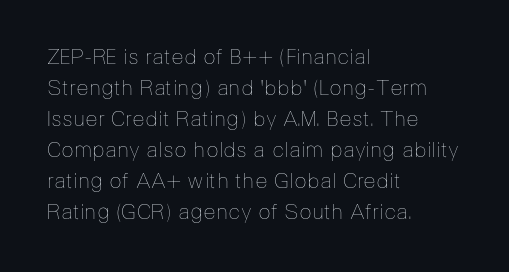
{"italic": "no", "bold": "no", "underline": "no", "align": "left", "line_spacing": "normal", "line_spacing_ratio": 1.48, "letter_spacing": "normal", "letter_spacing_em": 0.0, "glyph_px": 21}
